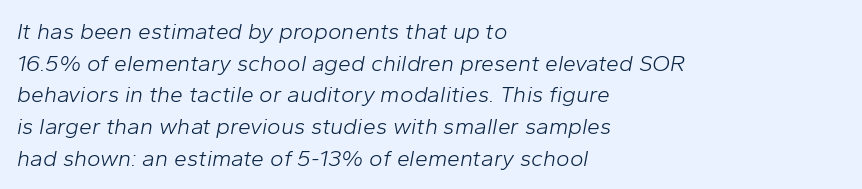
{"italic": "yes", "lean": "right", "slant_degrees": 10, "bold": "no", "underline": "no", "align": "left", "line_spacing": "normal", "line_spacing_ratio": 1.38, "letter_spacing": "normal", "letter_spacing_em": 0.0, "glyph_px": 23}
